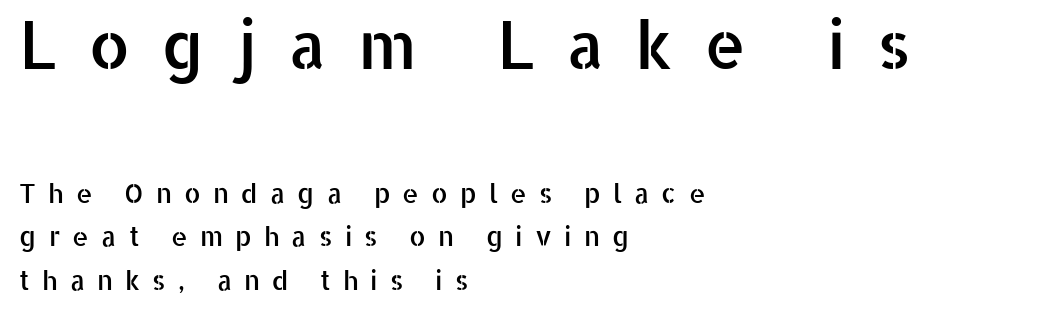
{"serif": "no", "italic": "no", "width": "normal", "stroke_contrast": "low", "x_height": "medium", "monospaced": "no", "underline": "no", "align": "left", "line_spacing": "normal", "line_spacing_ratio": 1.68, "letter_spacing": "wide", "letter_spacing_em": 0.47, "larger_block": "first", "size_ratio": 2.54, "glyph_px": 66}
